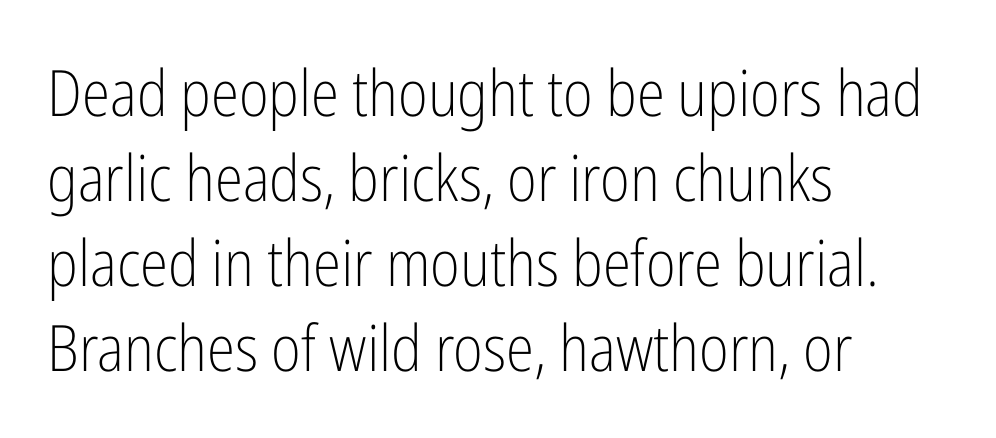
{"serif": "no", "italic": "no", "bold": "no", "weight": "light", "width": "condensed", "stroke_contrast": "low", "x_height": "medium", "monospaced": "no", "underline": "no", "align": "left", "line_spacing": "normal", "line_spacing_ratio": 1.33, "letter_spacing": "normal", "letter_spacing_em": 0.0, "glyph_px": 64}
